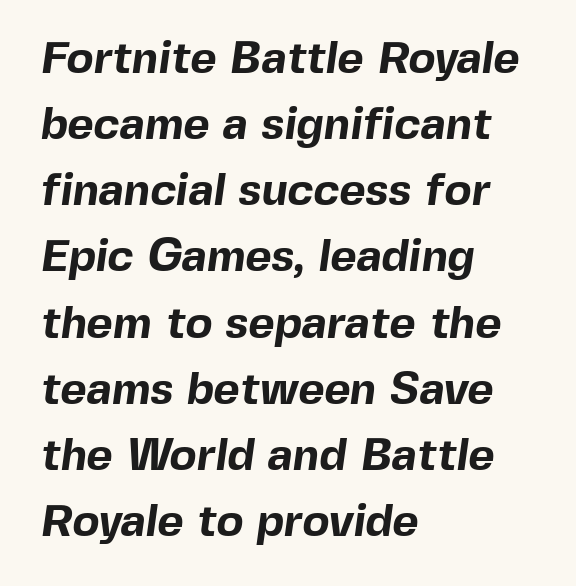
{"serif": "no", "bold": "yes", "weight": "bold", "width": "normal", "x_height": "medium", "monospaced": "no", "underline": "no", "align": "left", "line_spacing": "normal", "line_spacing_ratio": 1.47, "letter_spacing": "normal", "letter_spacing_em": 0.0, "glyph_px": 45}
